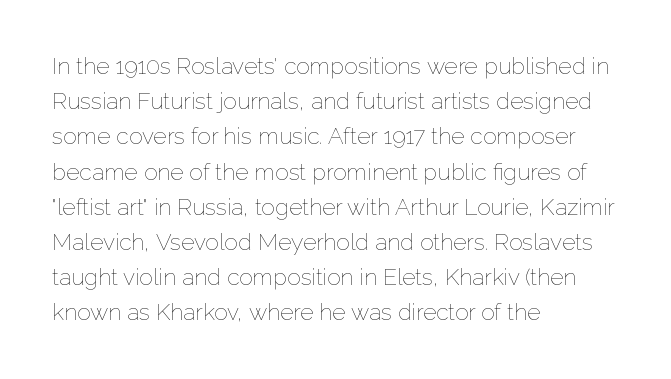
Q: Is the text bold? A: No.
Q: Is the text italic (slanted)? A: No, it is upright.
Q: Is the text underlined? A: No.
Q: How is the paragraph aligned? A: Left-aligned.
Q: Is the spacing between letters normal or unusually wide? A: Normal.
Q: Is the spacing between lines tight, normal or loose? A: Normal.
